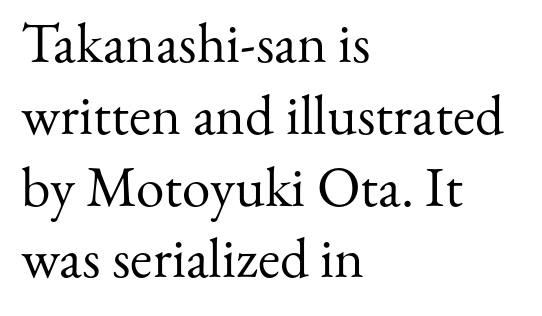
{"serif": "yes", "italic": "no", "bold": "no", "weight": "regular", "width": "normal", "stroke_contrast": "medium", "x_height": "small", "monospaced": "no", "underline": "no", "align": "left", "line_spacing": "normal", "line_spacing_ratio": 1.26, "letter_spacing": "normal", "letter_spacing_em": 0.0, "glyph_px": 57}
